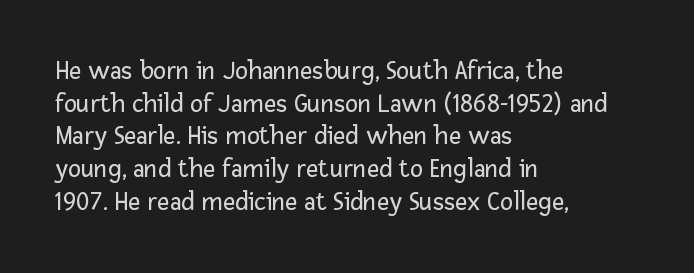
The image shows 27 px text type, upright; set left-aligned, line spacing 1.21x, normal letter spacing, not underlined.
